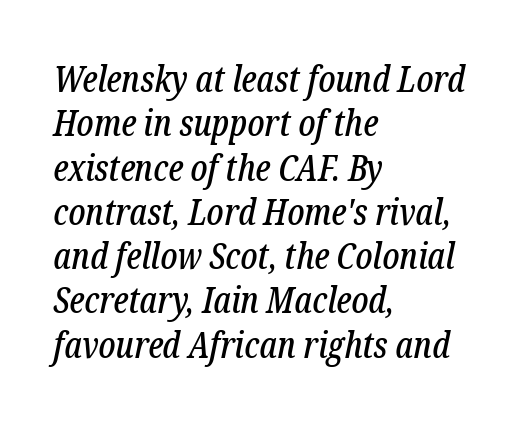
The image shows 36 px condensed serif type, italic (leaning right); set left-aligned, line spacing 1.23x, normal letter spacing, not underlined; low stroke contrast and a medium x-height.
